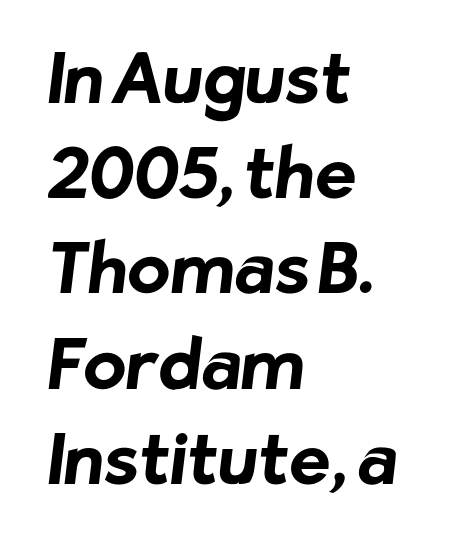
Q: Is the text bold? A: Yes.
Q: Is the typeface a serif or a sans-serif typeface? A: Sans-serif.
Q: Is the text underlined? A: No.
Q: How is the paragraph aligned? A: Left-aligned.
Q: Is the spacing between letters normal or unusually wide? A: Normal.
Q: Is the spacing between lines tight, normal or loose? A: Normal.
Q: Width (condensed, normal, or wide)? A: Normal.
Q: Stroke contrast? A: Low.
Q: x-height? A: Medium.
Q: Monospaced? A: No.
